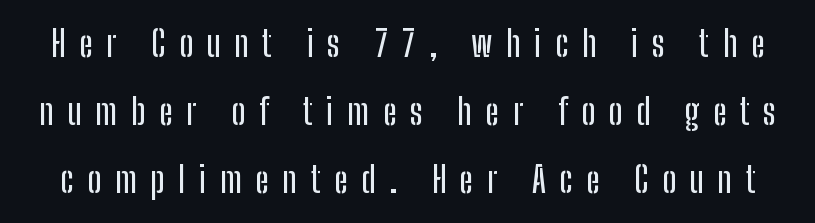
The face used here is proportionally spaced, like ordinary book or web type. The text was rendered using a sans face with plain stroke endings. Every stem runs plumb, perpendicular to the baseline. Is the letter spacing exaggerated? Yes — the characters are pushed far apart. Has an underline been added? It has not.
